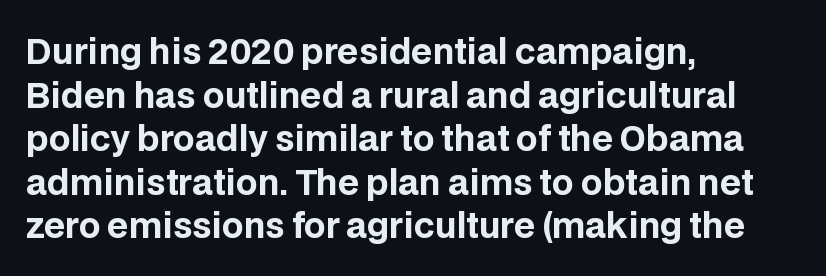
Q: Is the text bold? A: Yes.
Q: Is the text italic (slanted)? A: No, it is upright.
Q: Is the typeface a serif or a sans-serif typeface? A: Sans-serif.
Q: Is the text underlined? A: No.
Q: How is the paragraph aligned? A: Left-aligned.
Q: Is the spacing between letters normal or unusually wide? A: Normal.
Q: Is the spacing between lines tight, normal or loose? A: Normal.
Q: Width (condensed, normal, or wide)? A: Normal.
Q: Stroke contrast? A: Low.
Q: x-height? A: Large.
Q: Monospaced? A: No.
